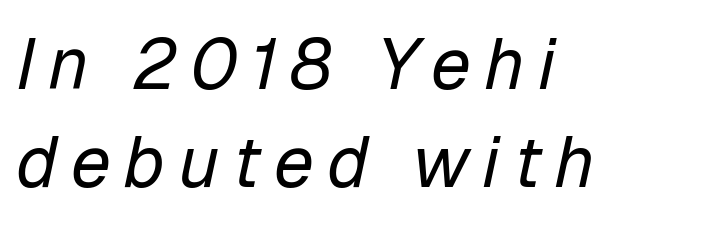
The image shows 72 px regular-weight type, italic (leaning right); set left-aligned, normal line spacing (1.36x), not underlined; low stroke contrast and a medium x-height.
